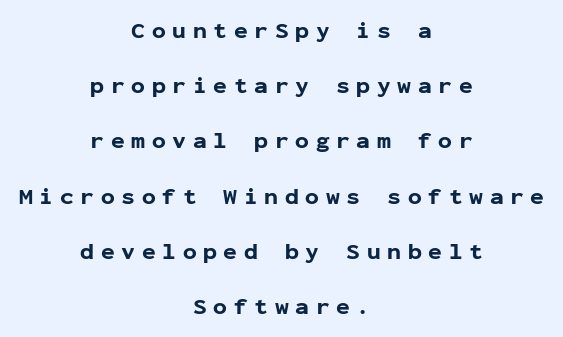
The image shows 23 px bold type, upright; set centered, loose line spacing (2.4x), unusually wide letter spacing (+0.29 em), not underlined.
